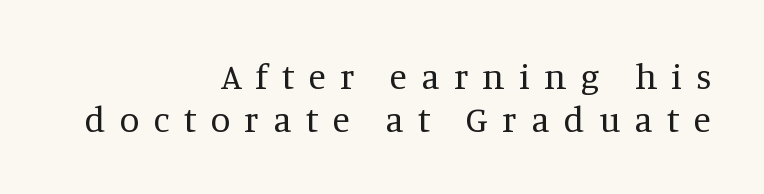
Vertical stems look standard width or narrower in stroke. These lines are rendered in a variable-pitch font. Every character sits straight up, as roman type does. Each row of text sits above clean, open space. This sample uses a serif face. The lines are quadded right.
